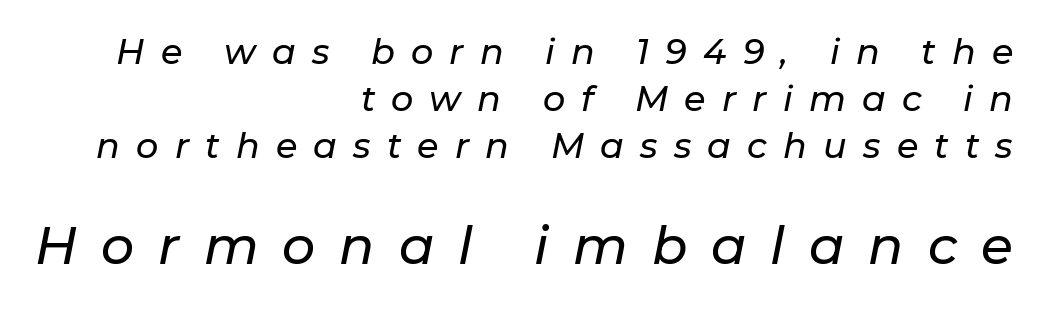
Lines of text with bare space underneath. These lines are rendered in a variable-pitch font. Observe the lean: these are italic letterforms. Regular leading.
